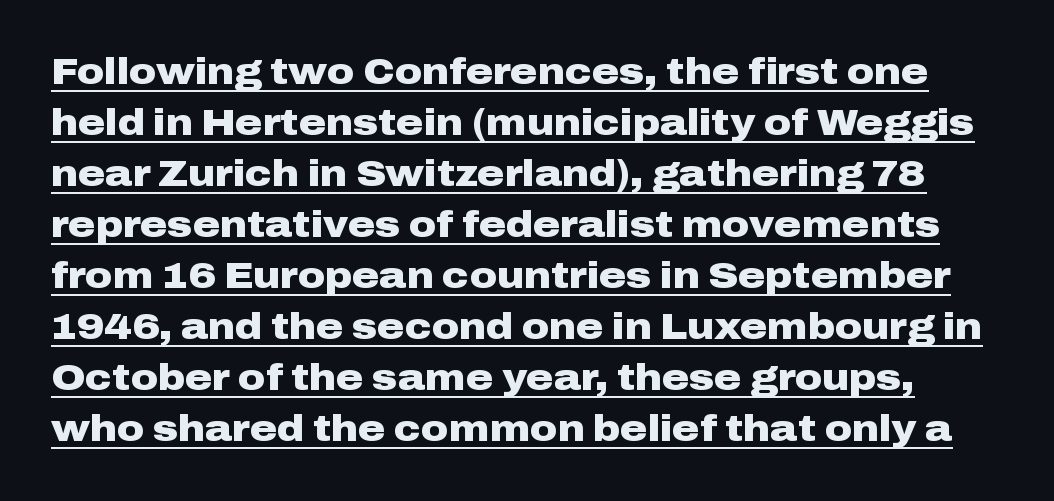
The horizontal fit of the characters is conventional and even. Notice how descenders clear the ascenders below comfortably — that's standard leading. Ascenders rise straight up at ninety degrees. Compared with an ordinary text face, these strokes are far heavier — a full bold. Do the characters align in a grid? No, the font is proportional. Typographically, this falls in the sans-serif category.
